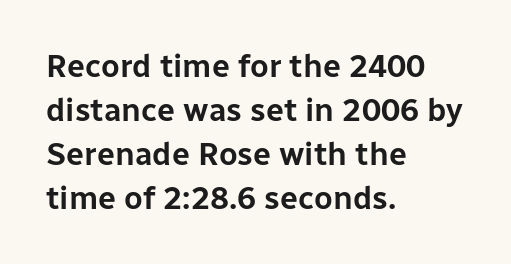
Q: Is the text italic (slanted)? A: No, it is upright.
Q: Is the typeface a serif or a sans-serif typeface? A: Sans-serif.
Q: Is the text underlined? A: No.
Q: How is the paragraph aligned? A: Left-aligned.
Q: Is the spacing between letters normal or unusually wide? A: Normal.
Q: Is the spacing between lines tight, normal or loose? A: Normal.
Q: Width (condensed, normal, or wide)? A: Normal.
Q: Stroke contrast? A: Low.
Q: x-height? A: Medium.
Q: Monospaced? A: No.
